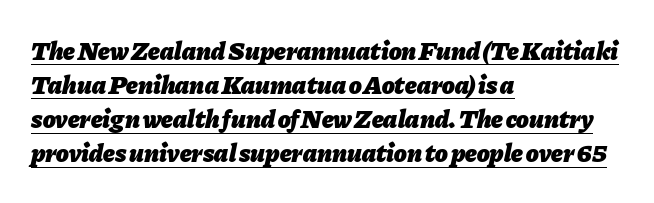
{"italic": "yes", "lean": "right", "slant_degrees": 11, "bold": "yes", "underline": "yes", "align": "left", "line_spacing": "normal", "line_spacing_ratio": 1.31, "letter_spacing": "normal", "letter_spacing_em": 0.0, "glyph_px": 26}
